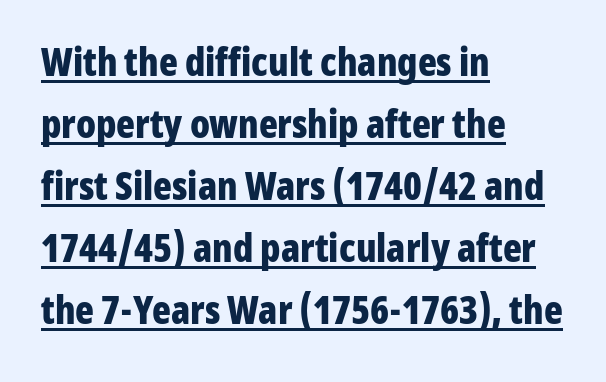
The image shows 39 px bold, condensed sans-serif type, upright; set left-aligned, normal line spacing (1.59x), normal letter spacing, underlined; low stroke contrast and a medium x-height.
